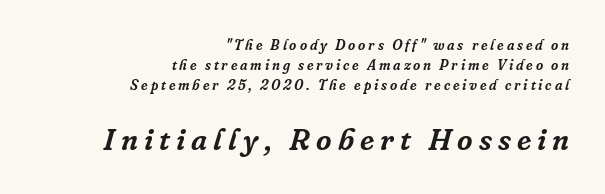
The image shows 30 px serif type, italic (leaning right); set right-aligned, normal line spacing (1.42x), unusually wide letter spacing (+0.2 em), not underlined; the second (bottom) block is 2.14x larger; low stroke contrast and a medium x-height.
